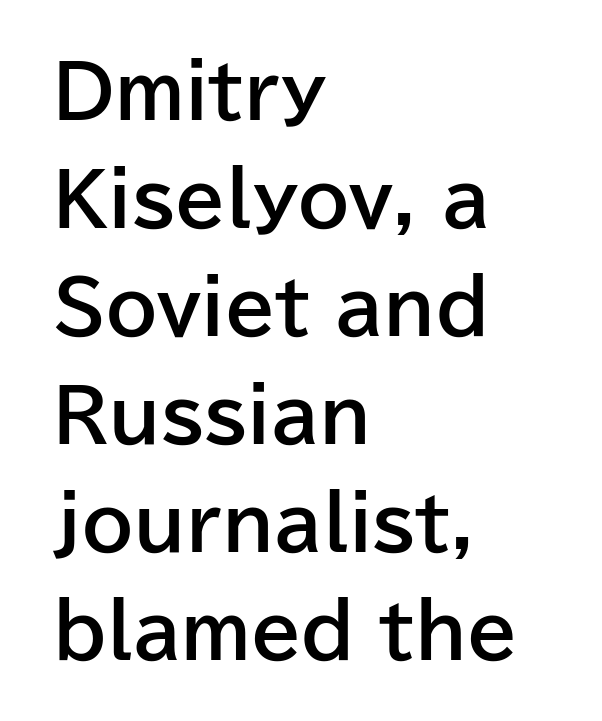
{"serif": "no", "italic": "no", "bold": "yes", "weight": "bold", "width": "normal", "stroke_contrast": "low", "x_height": "medium", "monospaced": "no", "underline": "no", "align": "left", "line_spacing": "normal", "line_spacing_ratio": 1.48, "letter_spacing": "normal", "letter_spacing_em": 0.0, "glyph_px": 73}
